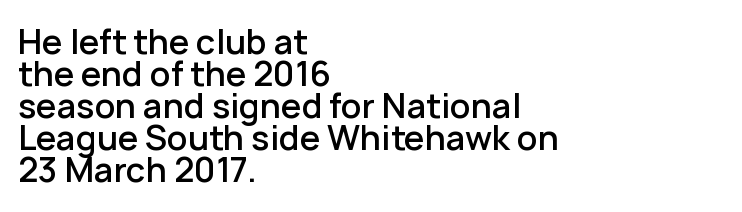
Q: Is the text bold? A: Semi-bold.
Q: Is the text italic (slanted)? A: No, it is upright.
Q: Is the typeface a serif or a sans-serif typeface? A: Sans-serif.
Q: Is the text underlined? A: No.
Q: How is the paragraph aligned? A: Left-aligned.
Q: Is the spacing between letters normal or unusually wide? A: Normal.
Q: Is the spacing between lines tight, normal or loose? A: Tight.
Q: Width (condensed, normal, or wide)? A: Normal.
Q: Stroke contrast? A: Low.
Q: x-height? A: Medium.
Q: Monospaced? A: No.
